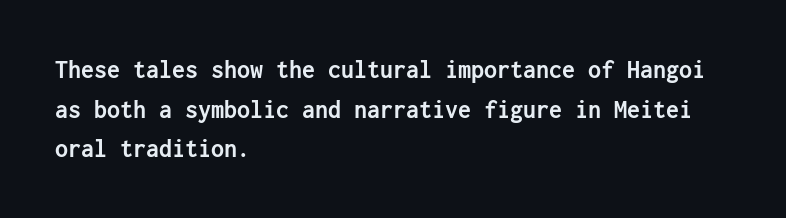
{"italic": "no", "bold": "yes", "underline": "no", "align": "left", "line_spacing": "normal", "line_spacing_ratio": 1.52, "letter_spacing": "normal", "letter_spacing_em": 0.0, "glyph_px": 26}
